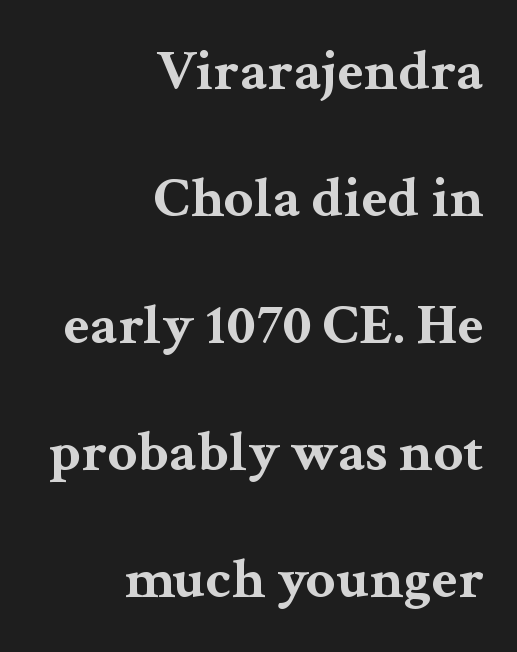
{"serif": "yes", "italic": "no", "bold": "yes", "weight": "bold", "width": "wide", "stroke_contrast": "medium", "x_height": "medium", "monospaced": "no", "underline": "no", "align": "right", "line_spacing": "loose", "line_spacing_ratio": 2.19, "letter_spacing": "normal", "letter_spacing_em": 0.0, "glyph_px": 58}
